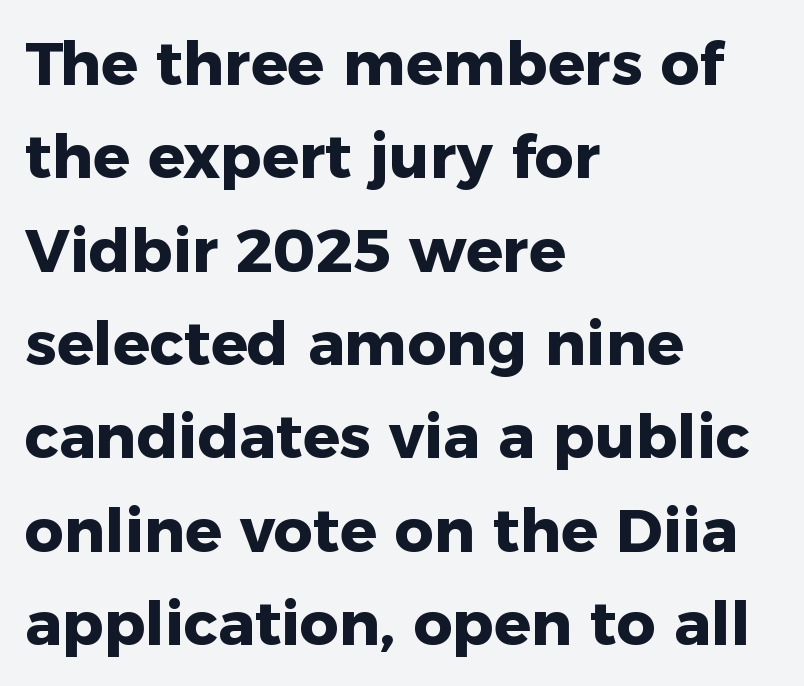
{"serif": "no", "italic": "no", "bold": "yes", "weight": "heavy", "width": "normal", "stroke_contrast": "low", "x_height": "medium", "monospaced": "no", "underline": "no", "align": "left", "line_spacing": "normal", "line_spacing_ratio": 1.53, "letter_spacing": "normal", "letter_spacing_em": 0.0, "glyph_px": 61}
